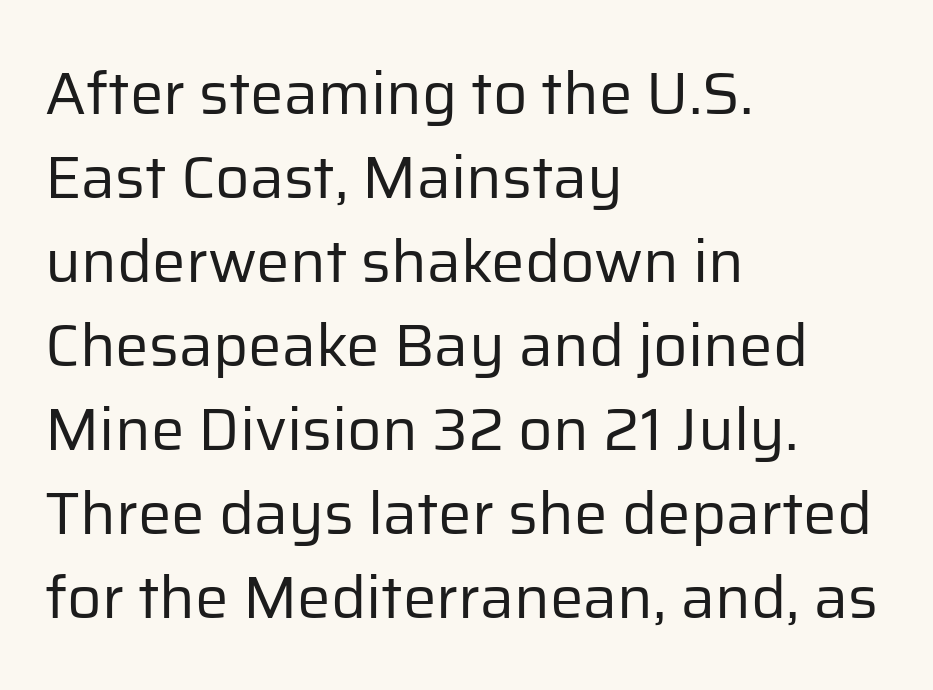
Vertical stems look standard width or narrower in stroke. The passage shown is typed in a proportional face where columns would drift. The space beneath each line is pristine and unruled. Does the leading feel generous? No, just average. The designer went with a sans here, leaving each stem footless. The letterforms sit shoulder to shoulder at normal distance.
